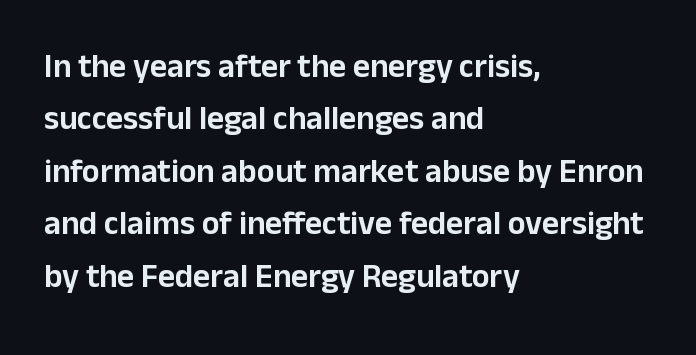
Q: Is the text italic (slanted)? A: No, it is upright.
Q: Is the typeface a serif or a sans-serif typeface? A: Sans-serif.
Q: Is the text underlined? A: No.
Q: How is the paragraph aligned? A: Left-aligned.
Q: Is the spacing between letters normal or unusually wide? A: Normal.
Q: Is the spacing between lines tight, normal or loose? A: Normal.
Q: Width (condensed, normal, or wide)? A: Normal.
Q: Stroke contrast? A: Low.
Q: x-height? A: Medium.
Q: Monospaced? A: No.
